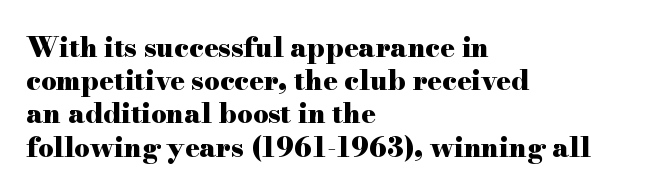
The image shows 27 px bold type, upright; set left-aligned, line spacing 1.23x, normal letter spacing, not underlined.
